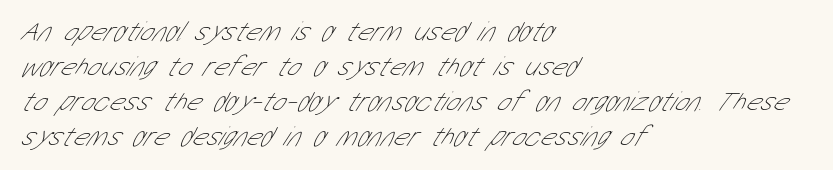
Inter-character spacing is left at the font's built-in metrics. The strokes are not fattened; the text isn't bold. You could not count columns in this text — the font is proportionally spaced. This rendering features lettering with no underline.
